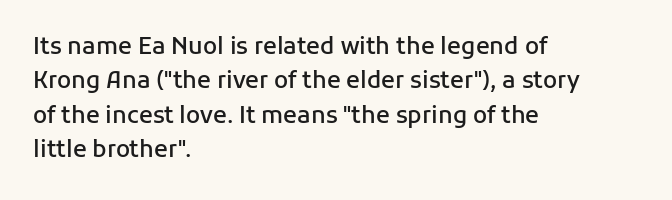
The image shows 23 px text type, upright; set left-aligned, normal line spacing (1.49x), normal letter spacing, not underlined.
